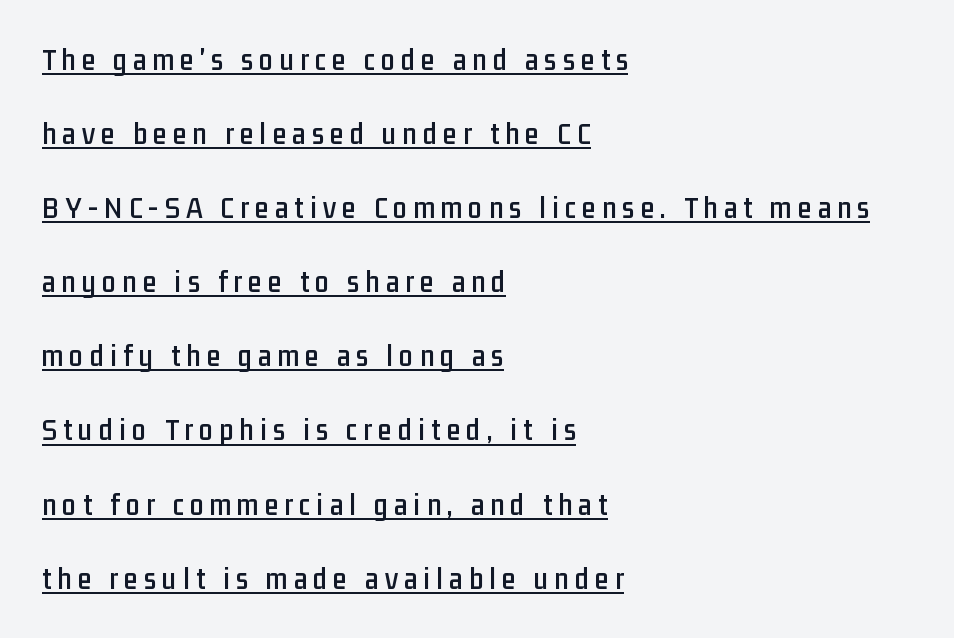
The image shows 31 px condensed sans-serif type, upright; set left-aligned, loose line spacing (2.39x), unusually wide letter spacing (+0.2 em), underlined; low stroke contrast and a medium x-height.
